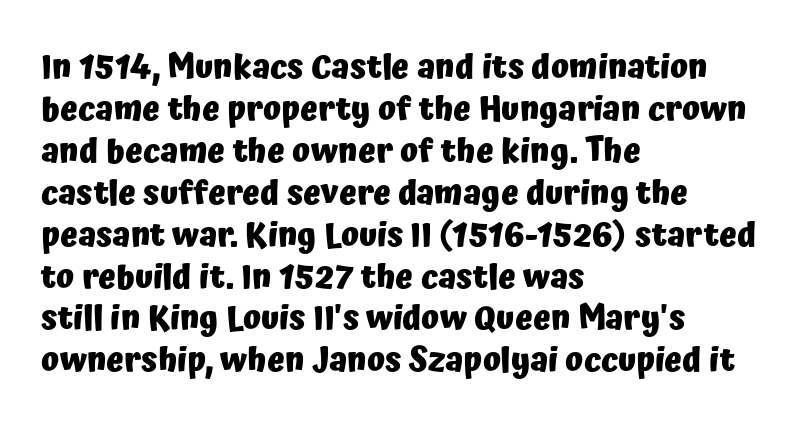
The image shows 33 px heavy sans-serif type, upright; set left-aligned, normal line spacing (1.27x), normal letter spacing, not underlined; low stroke contrast and a medium x-height.
